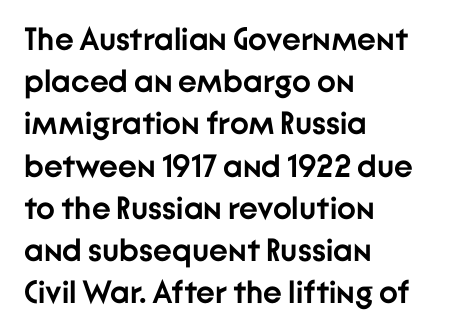
The image shows 32 px semibold sans-serif type, upright; set left-aligned, normal line spacing (1.32x), normal letter spacing, not underlined; low stroke contrast and a medium x-height.
